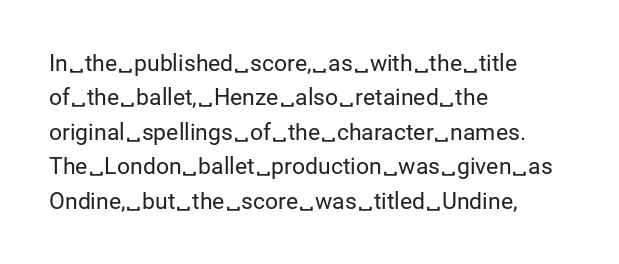
Q: Is the text bold? A: No.
Q: Is the text italic (slanted)? A: No, it is upright.
Q: Is the text underlined? A: No.
Q: How is the paragraph aligned? A: Left-aligned.
Q: Is the spacing between letters normal or unusually wide? A: Normal.
Q: Is the spacing between lines tight, normal or loose? A: Normal.
